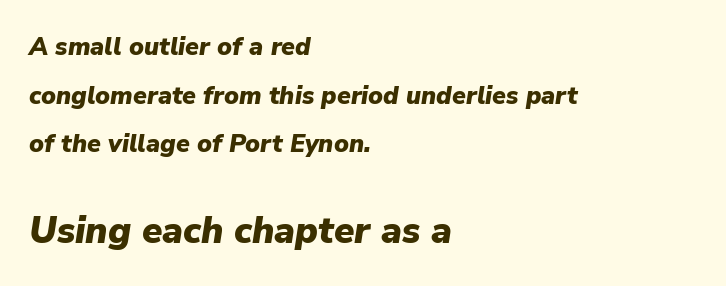
Glyph-to-glyph distance matches everyday printed text. Line beginnings align vertically; line endings do not. The words here are not underlined. As a designer I'd log this as weight 700, bold. Of the two passages, the one underneath uses the larger point size.
